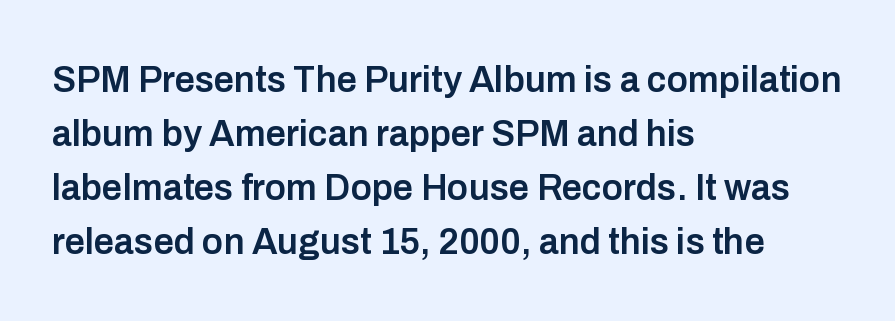
{"serif": "no", "italic": "no", "bold": "semi", "weight": "semibold", "width": "normal", "stroke_contrast": "low", "x_height": "medium", "monospaced": "no", "underline": "no", "align": "left", "line_spacing": "normal", "line_spacing_ratio": 1.5, "letter_spacing": "normal", "letter_spacing_em": 0.0, "glyph_px": 36}
